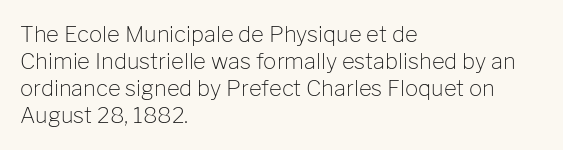
The image shows 22 px text type, upright; set left-aligned, line spacing 1.23x, normal letter spacing, not underlined.
